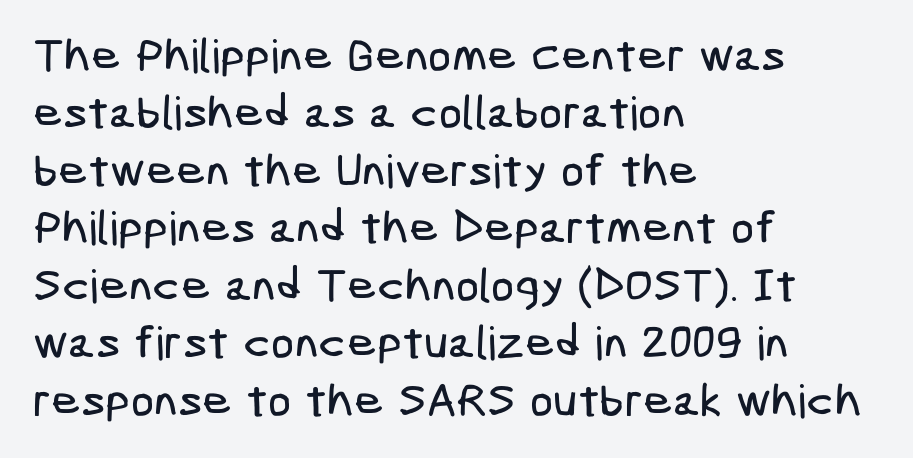
Q: Is the typeface a serif or a sans-serif typeface? A: Sans-serif.
Q: Is the text underlined? A: No.
Q: How is the paragraph aligned? A: Left-aligned.
Q: Is the spacing between letters normal or unusually wide? A: Normal.
Q: Is the spacing between lines tight, normal or loose? A: Normal.
Q: Width (condensed, normal, or wide)? A: Condensed.
Q: Stroke contrast? A: Low.
Q: x-height? A: Medium.
